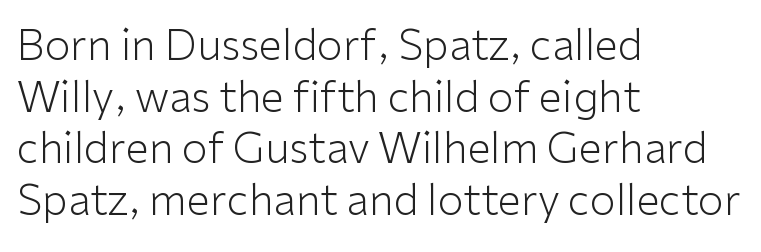
{"serif": "no", "italic": "no", "bold": "no", "weight": "light", "width": "normal", "stroke_contrast": "low", "x_height": "medium", "monospaced": "no", "underline": "no", "align": "left", "line_spacing_ratio": 1.23, "letter_spacing": "normal", "letter_spacing_em": 0.0, "glyph_px": 42}
